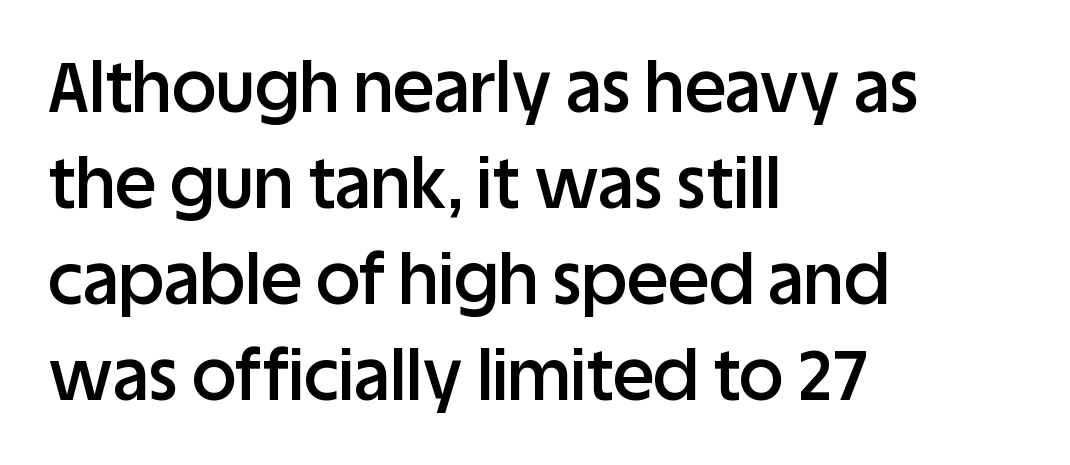
Q: Is the text bold? A: Semi-bold.
Q: Is the text italic (slanted)? A: No, it is upright.
Q: Is the typeface a serif or a sans-serif typeface? A: Sans-serif.
Q: Is the text underlined? A: No.
Q: How is the paragraph aligned? A: Left-aligned.
Q: Is the spacing between letters normal or unusually wide? A: Normal.
Q: Is the spacing between lines tight, normal or loose? A: Normal.
Q: Width (condensed, normal, or wide)? A: Normal.
Q: Stroke contrast? A: Low.
Q: x-height? A: Large.
Q: Monospaced? A: No.
